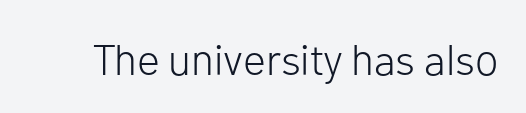
The lettering holds an erect, upright posture throughout. Summary of weight: not heavy and not bold. What stands out about the letter spacing? Nothing — it is the standard amount. The space beneath each line is pristine and unruled.
